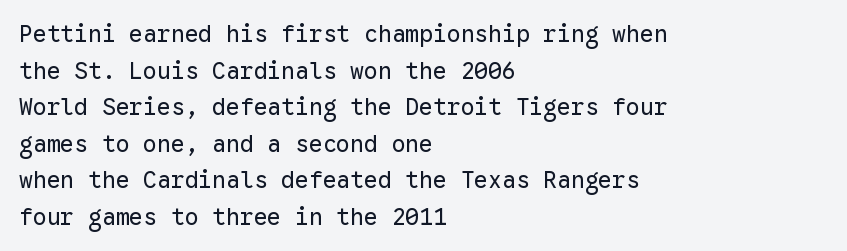
The image shows 23 px text type, upright; set left-aligned, normal line spacing (1.59x), normal letter spacing, not underlined.
